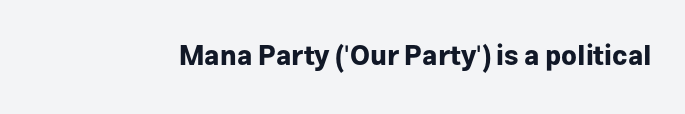
The image shows 27 px bold type, upright; set normal letter spacing, not underlined.
